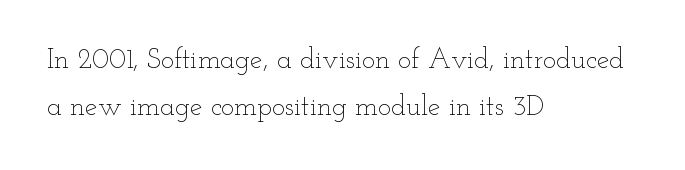
The image shows 28 px thin, wide type, upright; set left-aligned, normal line spacing (1.68x), normal letter spacing, not underlined; low stroke contrast and a small x-height.
